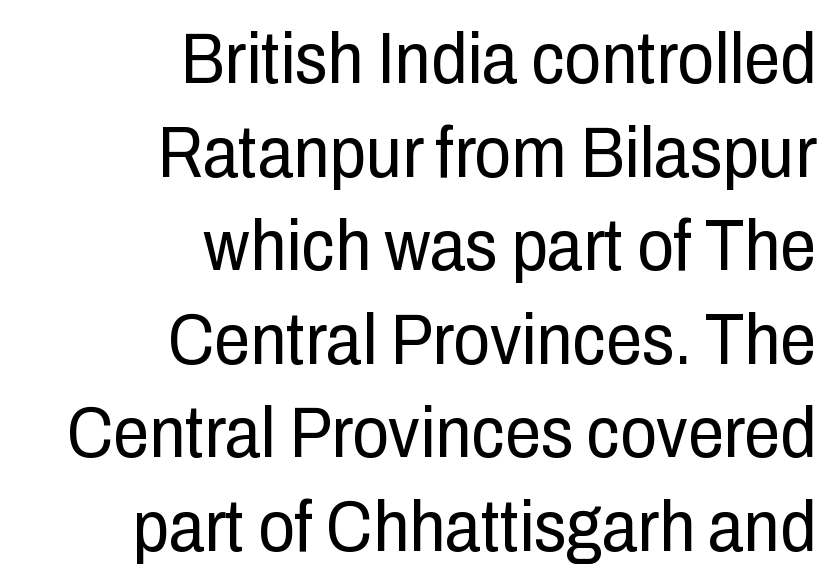
Q: Is the text bold? A: No.
Q: Is the text italic (slanted)? A: No, it is upright.
Q: Is the typeface a serif or a sans-serif typeface? A: Sans-serif.
Q: Is the text underlined? A: No.
Q: How is the paragraph aligned? A: Right-aligned.
Q: Is the spacing between letters normal or unusually wide? A: Normal.
Q: Is the spacing between lines tight, normal or loose? A: Normal.
Q: Width (condensed, normal, or wide)? A: Condensed.
Q: Stroke contrast? A: Low.
Q: x-height? A: Medium.
Q: Monospaced? A: No.
